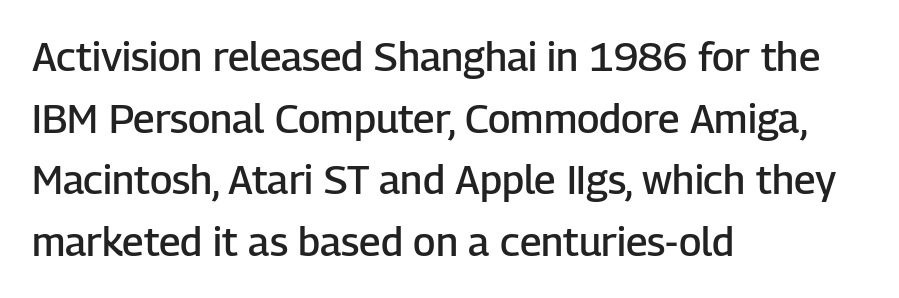
Q: Is the text bold? A: Semi-bold.
Q: Is the text italic (slanted)? A: No, it is upright.
Q: Is the typeface a serif or a sans-serif typeface? A: Sans-serif.
Q: Is the text underlined? A: No.
Q: How is the paragraph aligned? A: Left-aligned.
Q: Is the spacing between letters normal or unusually wide? A: Normal.
Q: Is the spacing between lines tight, normal or loose? A: Normal.
Q: Width (condensed, normal, or wide)? A: Normal.
Q: Stroke contrast? A: Low.
Q: x-height? A: Medium.
Q: Monospaced? A: No.
